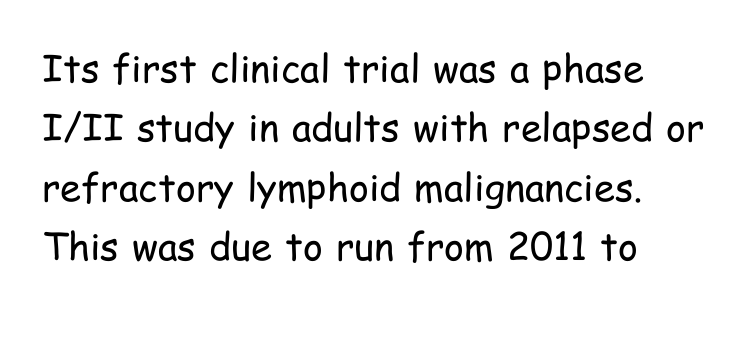
Q: Is the text bold? A: No.
Q: Is the text italic (slanted)? A: No, it is upright.
Q: Is the typeface a serif or a sans-serif typeface? A: Sans-serif.
Q: Is the text underlined? A: No.
Q: How is the paragraph aligned? A: Left-aligned.
Q: Is the spacing between letters normal or unusually wide? A: Normal.
Q: Is the spacing between lines tight, normal or loose? A: Normal.
Q: Width (condensed, normal, or wide)? A: Condensed.
Q: Stroke contrast? A: Low.
Q: x-height? A: Medium.
Q: Monospaced? A: No.
